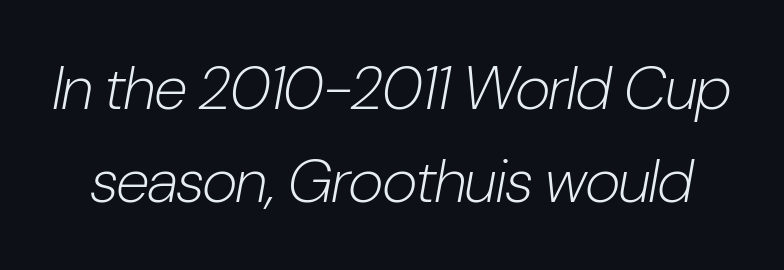
Weight: regular or lighter. Between one letter and the next there's only the usual sliver of space. Italic? Definitely — the glyphs are oblique. No word sits above an underline. These lines sit exactly where default settings would place them.
